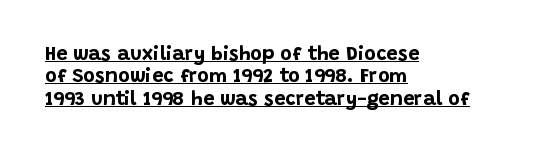
Q: Is the text bold? A: Yes.
Q: Is the text italic (slanted)? A: No, it is upright.
Q: Is the text underlined? A: Yes.
Q: How is the paragraph aligned? A: Left-aligned.
Q: Is the spacing between letters normal or unusually wide? A: Normal.
Q: Is the spacing between lines tight, normal or loose? A: Tight.
